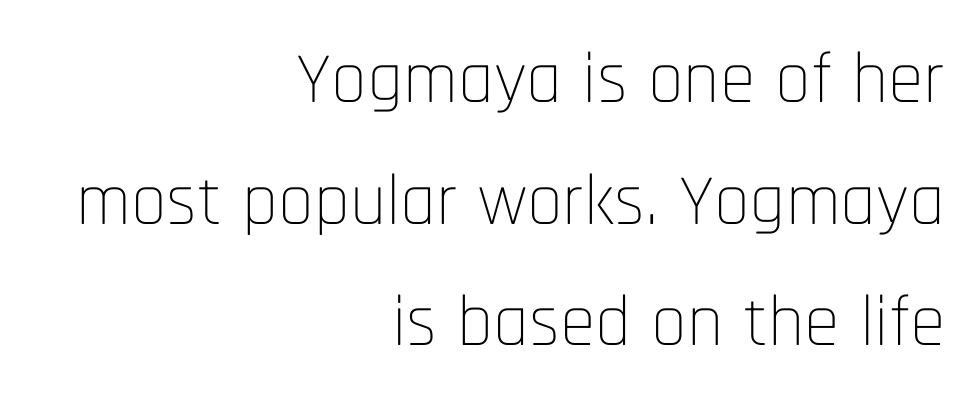
{"serif": "no", "italic": "no", "bold": "no", "weight": "thin", "width": "condensed", "stroke_contrast": "low", "x_height": "large", "monospaced": "no", "underline": "no", "align": "right", "line_spacing": "normal", "line_spacing_ratio": 1.69, "letter_spacing": "normal", "letter_spacing_em": 0.0, "glyph_px": 72}
